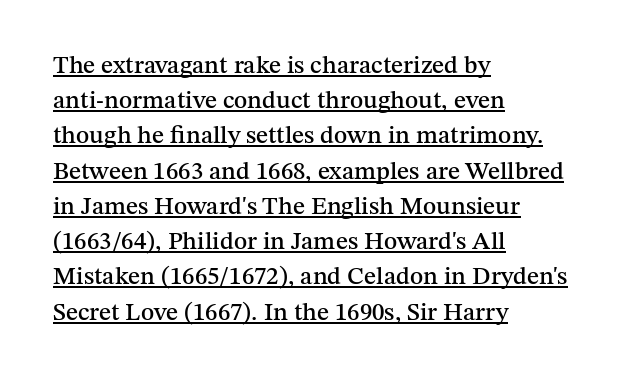
The image shows 25 px text type, upright; set left-aligned, normal line spacing (1.41x), normal letter spacing, underlined.
